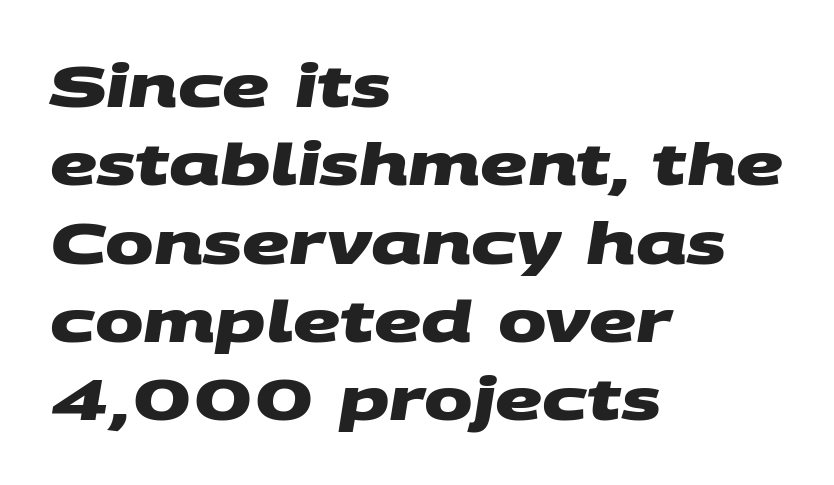
{"serif": "no", "bold": "yes", "weight": "heavy", "width": "wide", "stroke_contrast": "medium", "x_height": "large", "monospaced": "no", "underline": "no", "align": "left", "line_spacing": "normal", "line_spacing_ratio": 1.35, "letter_spacing": "normal", "letter_spacing_em": 0.0, "glyph_px": 58}
